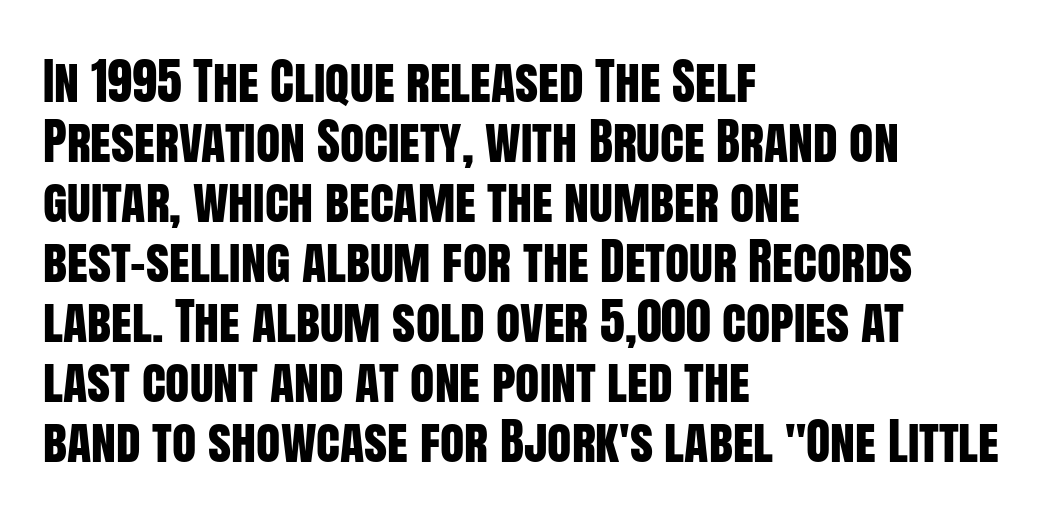
{"serif": "no", "italic": "no", "width": "condensed", "stroke_contrast": "low", "x_height": "large", "monospaced": "no", "underline": "no", "align": "left", "line_spacing_ratio": 1.2, "letter_spacing": "normal", "letter_spacing_em": 0.0, "glyph_px": 50}
